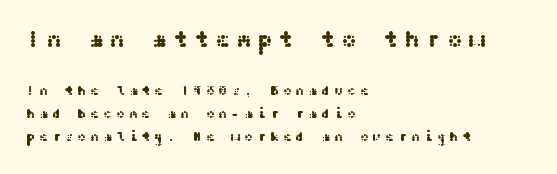
Substantial extra tracking has been applied to these lines. Designer's note — italics off, roman on. Line spacing here is normal. These two chunks differ in scale, with the top chunk taking the larger measure. The glyphs are unaccompanied by any horizontal stroke below them. A student would call this left alignment; a typographer would say flush left, rag right.
